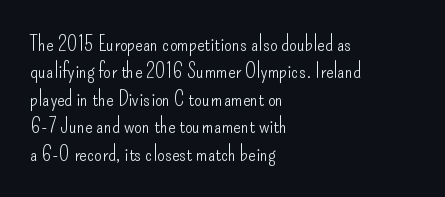
Counters stay open thanks to moderate or lighter strokes. All the whitespace from short lines collects on the right. Normally led — the rows are evenly, conventionally spaced. The glyphs are unaccompanied by any horizontal stroke below them.
